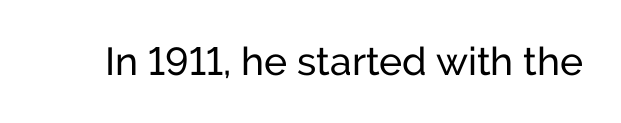
A typesetter would mark this as roman, not italic. The glyphs are unaccompanied by any horizontal stroke below them. The weight tops out at a normal text grade. Here the glyphs are tracked normally, forming tight word shapes. Letterform terminals end flat and unadorned throughout the passage.
